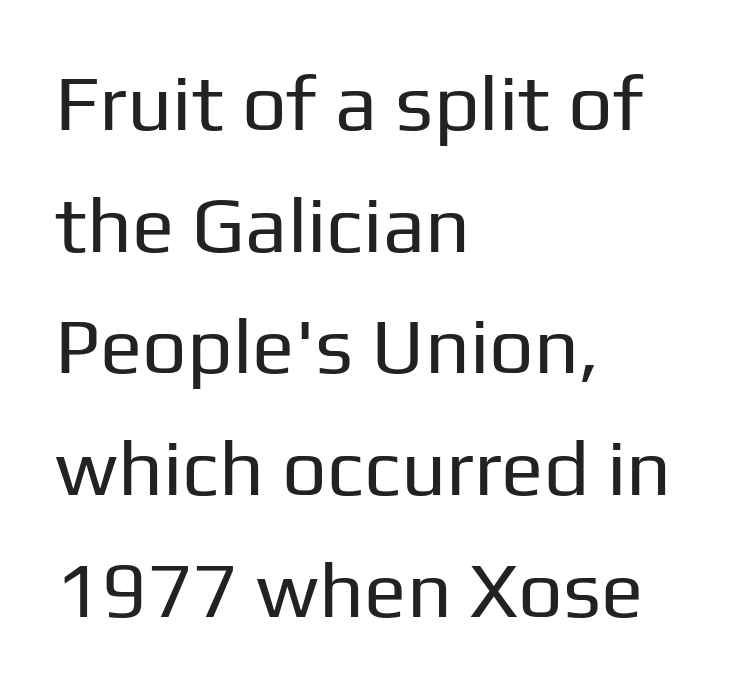
The image shows 79 px regular-weight sans-serif type, upright; set left-aligned, normal line spacing (1.54x), normal letter spacing, not underlined; low stroke contrast and a medium x-height.
